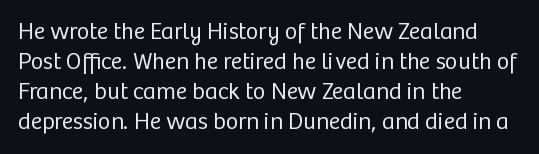
{"italic": "no", "bold": "no", "underline": "no", "align": "left", "line_spacing": "normal", "line_spacing_ratio": 1.25, "letter_spacing": "normal", "letter_spacing_em": 0.0, "glyph_px": 24}
